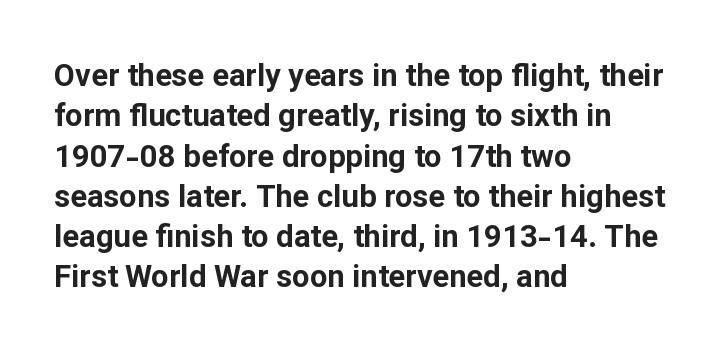
The image shows 31 px bold sans-serif type, upright; set left-aligned, normal line spacing (1.3x), normal letter spacing, not underlined; low stroke contrast and a medium x-height.
